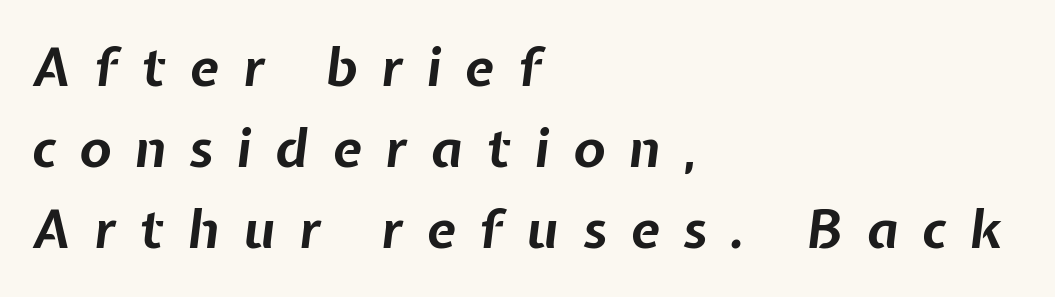
The line texture is sparse and dotted thanks to wide tracking. A typesetter would call this leading conventional body-copy spacing. Character widths vary here, with narrow letters taking less room than wide ones. Typeset ragged right — the left edge is the straight one. Quick note: italic. Decoration check: the copy has no underline.
